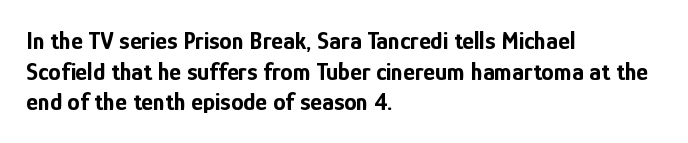
In CSS terms this would be text-align: left. Anything drawn beneath the words? Only blank space. Posture: upright roman. As a designer I'd log this as weight 700, bold.
